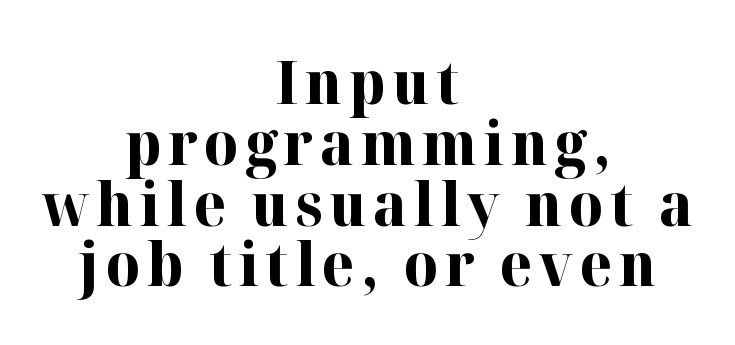
{"serif": "yes", "italic": "no", "bold": "yes", "weight": "bold", "width": "normal", "stroke_contrast": "high", "x_height": "medium", "monospaced": "no", "underline": "no", "align": "center", "line_spacing": "tight", "line_spacing_ratio": 1.03, "glyph_px": 59}
